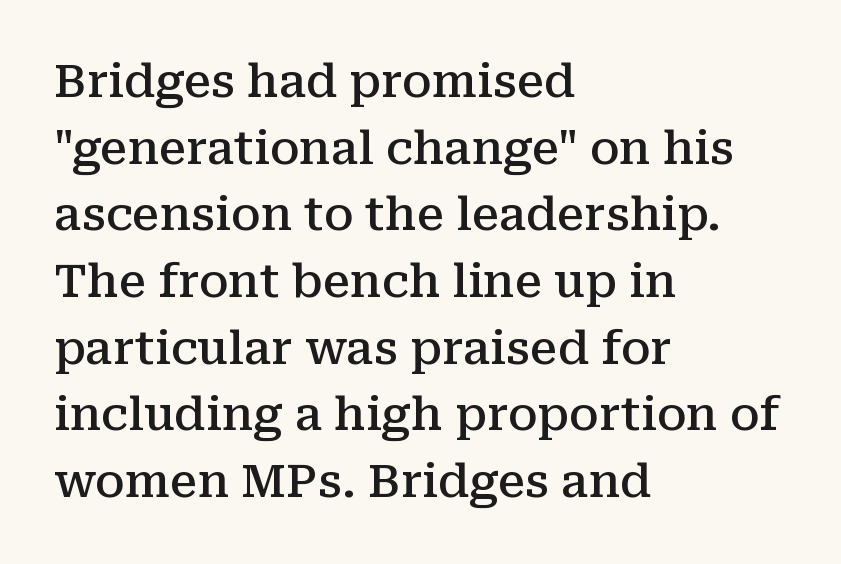
Q: Is the text bold? A: Semi-bold.
Q: Is the text italic (slanted)? A: No, it is upright.
Q: Is the typeface a serif or a sans-serif typeface? A: Serif.
Q: Is the text underlined? A: No.
Q: How is the paragraph aligned? A: Left-aligned.
Q: Is the spacing between letters normal or unusually wide? A: Normal.
Q: Is the spacing between lines tight, normal or loose? A: Normal.
Q: Width (condensed, normal, or wide)? A: Normal.
Q: Stroke contrast? A: Medium.
Q: x-height? A: Medium.
Q: Monospaced? A: No.
